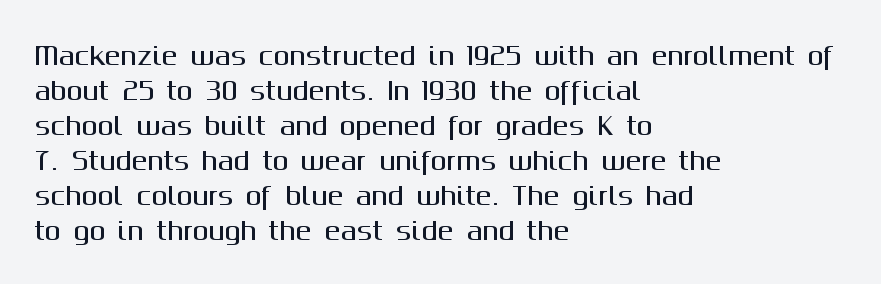
Q: Is the text italic (slanted)? A: No, it is upright.
Q: Is the text underlined? A: No.
Q: How is the paragraph aligned? A: Left-aligned.
Q: Is the spacing between letters normal or unusually wide? A: Normal.
Q: Is the spacing between lines tight, normal or loose? A: Normal.
